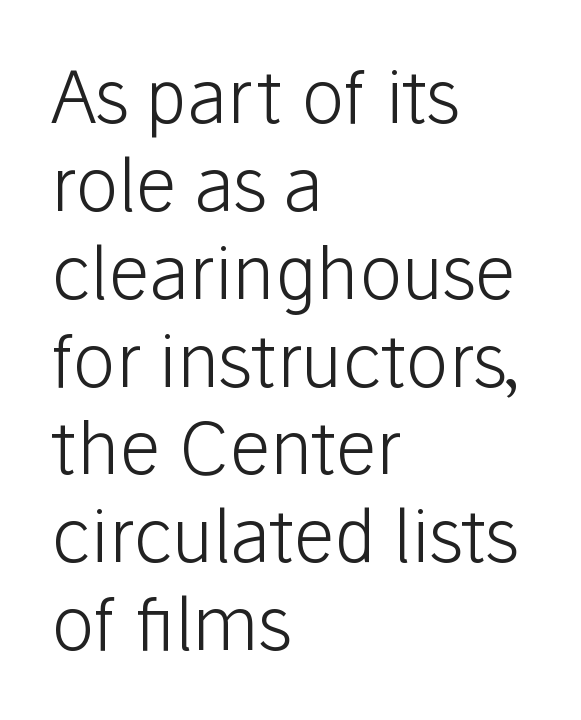
Think of a printed novel: that variable character pitch is what you see here. A quiet, ordinary-to-light weight characterises the typeface. Type style note: lacks serifs. A clean baseline with only descenders dipping below it.
